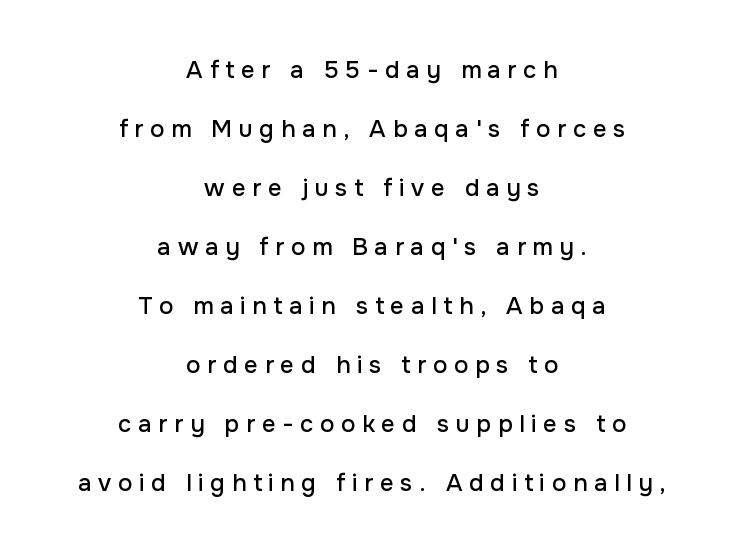
Q: Is the text italic (slanted)? A: No, it is upright.
Q: Is the text underlined? A: No.
Q: How is the paragraph aligned? A: Centered.
Q: Is the spacing between letters normal or unusually wide? A: Unusually wide.
Q: Is the spacing between lines tight, normal or loose? A: Loose.
